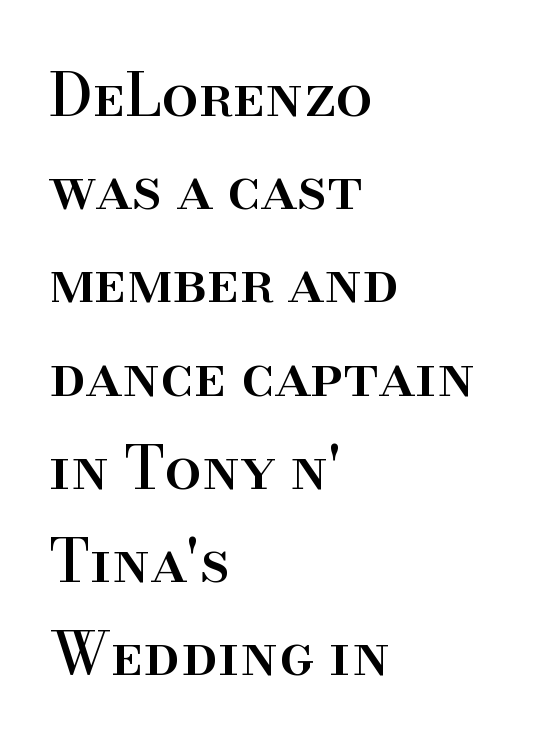
Q: Is the text italic (slanted)? A: No, it is upright.
Q: Is the typeface a serif or a sans-serif typeface? A: Serif.
Q: Is the text underlined? A: No.
Q: How is the paragraph aligned? A: Left-aligned.
Q: Is the spacing between letters normal or unusually wide? A: Normal.
Q: Is the spacing between lines tight, normal or loose? A: Normal.
Q: Width (condensed, normal, or wide)? A: Normal.
Q: Stroke contrast? A: High.
Q: x-height? A: Small.
Q: Monospaced? A: No.
